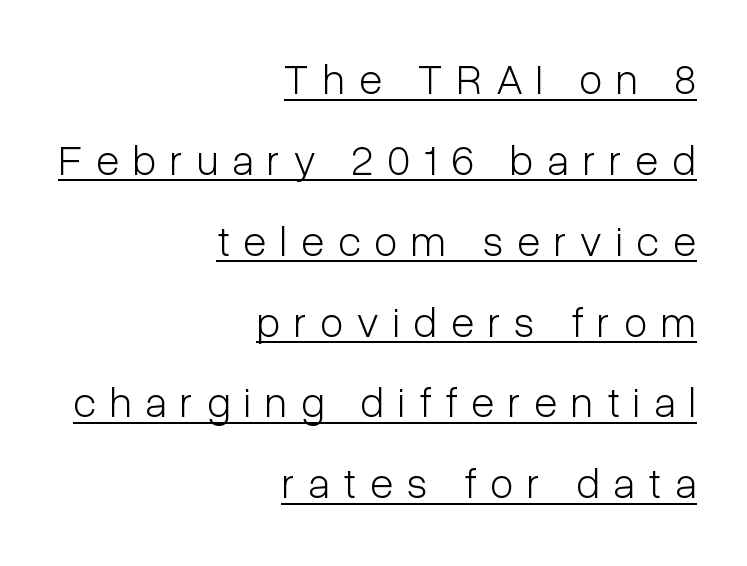
Q: Is the text bold? A: No.
Q: Is the text italic (slanted)? A: No, it is upright.
Q: Is the typeface a serif or a sans-serif typeface? A: Sans-serif.
Q: Is the text underlined? A: Yes.
Q: How is the paragraph aligned? A: Right-aligned.
Q: Is the spacing between letters normal or unusually wide? A: Unusually wide.
Q: Width (condensed, normal, or wide)? A: Condensed.
Q: Stroke contrast? A: Low.
Q: x-height? A: Medium.
Q: Monospaced? A: No.
